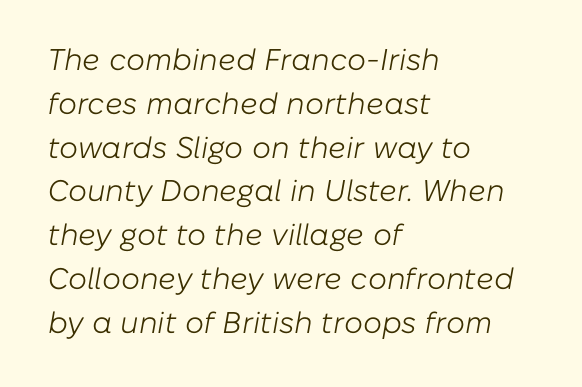
Q: Is the text bold? A: No.
Q: Is the text italic (slanted)? A: Yes, it leans right by about 10 degrees.
Q: Is the text underlined? A: No.
Q: How is the paragraph aligned? A: Left-aligned.
Q: Is the spacing between letters normal or unusually wide? A: Normal.
Q: Is the spacing between lines tight, normal or loose? A: Normal.
Q: Width (condensed, normal, or wide)? A: Normal.
Q: Stroke contrast? A: Low.
Q: x-height? A: Medium.
Q: Monospaced? A: No.
